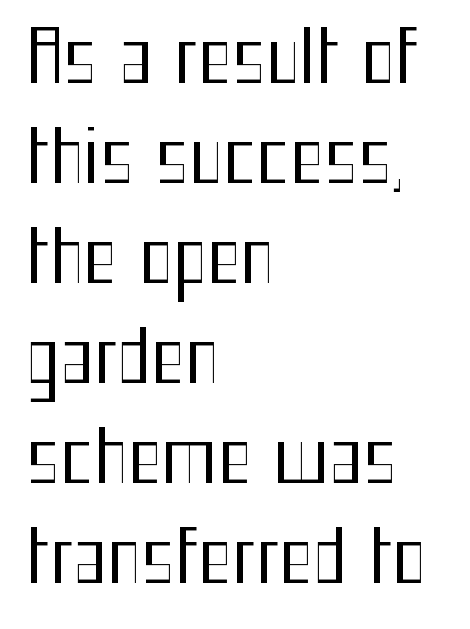
The image shows 72 px regular-weight, condensed sans-serif type, upright; set left-aligned, normal line spacing (1.39x), normal letter spacing, not underlined; medium stroke contrast and a medium x-height.
